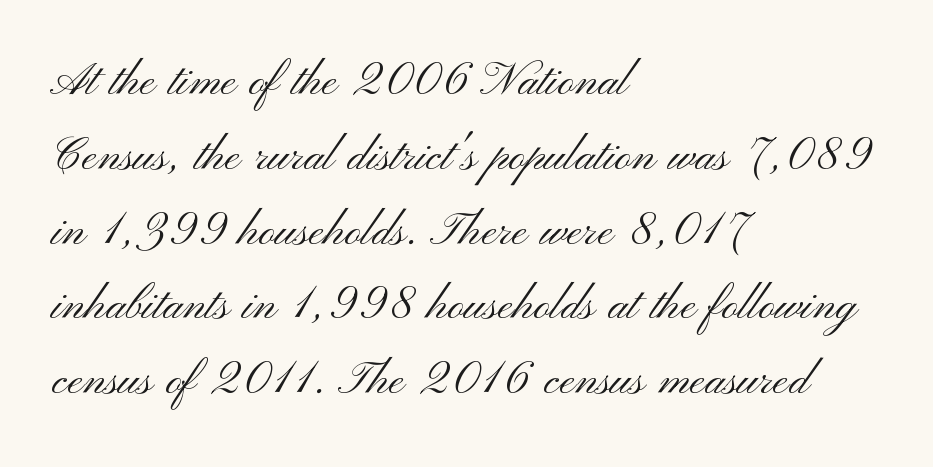
The image shows 58 px light, wide sans-serif type; set left-aligned, normal line spacing (1.29x), normal letter spacing, not underlined; medium stroke contrast and a small x-height.
